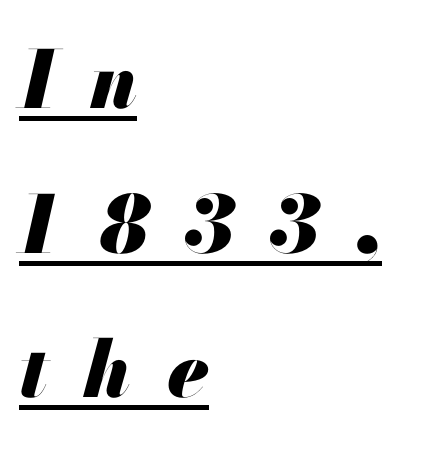
Q: Is the text bold? A: Yes.
Q: Is the text italic (slanted)? A: Yes, it leans right by about 13 degrees.
Q: Is the text underlined? A: Yes.
Q: How is the paragraph aligned? A: Left-aligned.
Q: Is the spacing between letters normal or unusually wide? A: Unusually wide.
Q: Width (condensed, normal, or wide)? A: Normal.
Q: Stroke contrast? A: Medium.
Q: x-height? A: Small.
Q: Monospaced? A: No.
